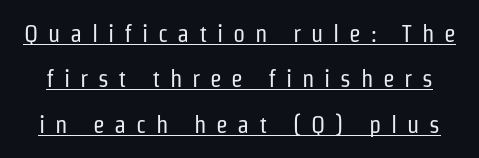
Does extra space separate the letters? Yes, quite a lot of it. This rendering features underlined lettering. Quick note: not italic, upright. Weight class: somewhere from thin through regular.
